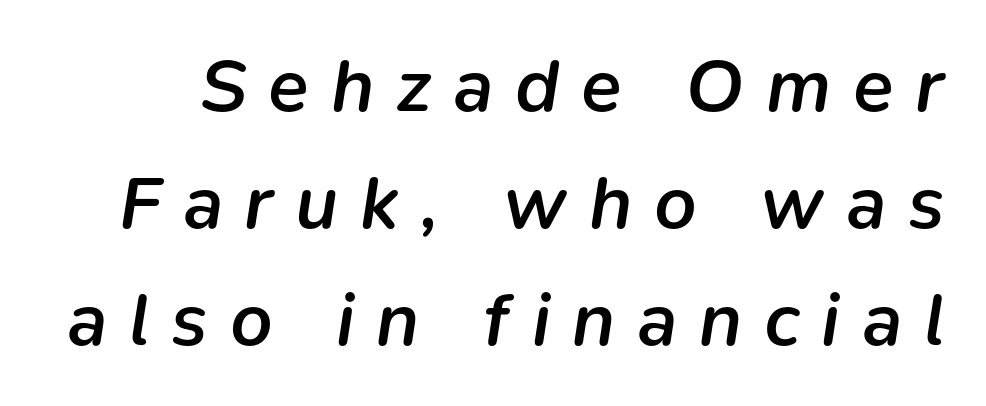
The image shows 75 px semibold type, italic (leaning right); set normal line spacing (1.56x), unusually wide letter spacing (+0.29 em), not underlined; low stroke contrast and a medium x-height.
